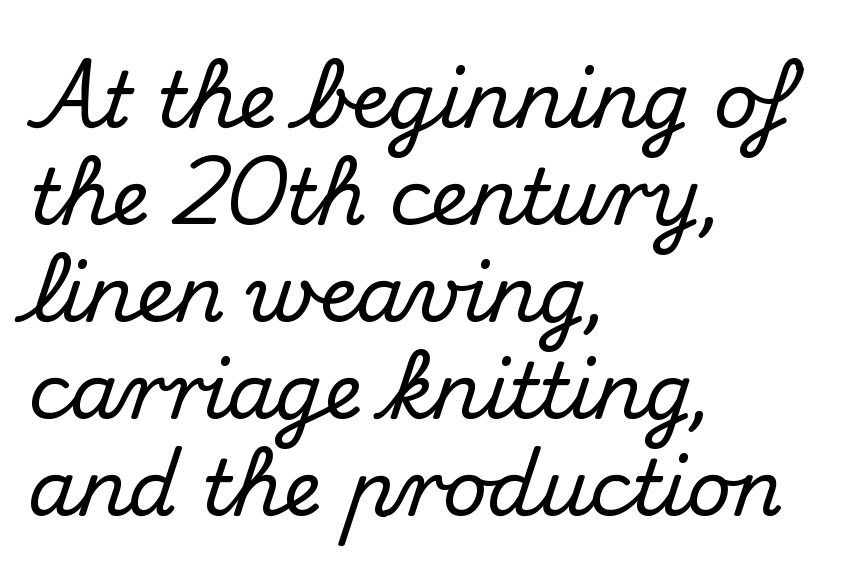
Each letter's strokes conclude with small projecting serifs. The compositor pushed each line to the left boundary. What's the leading like? Ordinary, nothing unusual. Plain, unruled lines of type.
